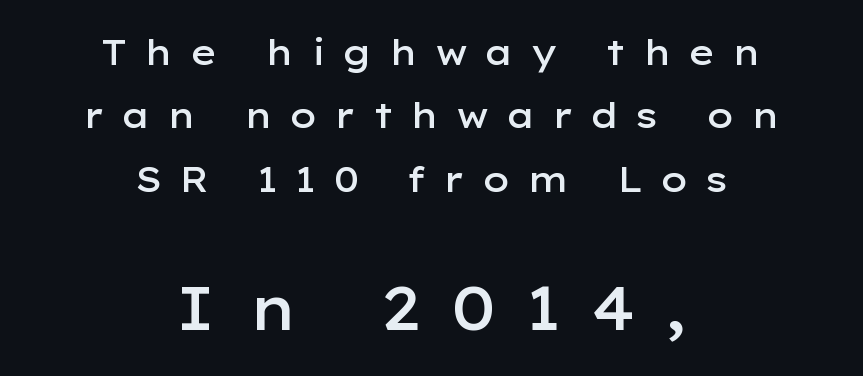
{"serif": "no", "italic": "no", "bold": "semi", "weight": "semibold", "width": "wide", "stroke_contrast": "low", "x_height": "medium", "monospaced": "no", "underline": "no", "align": "center", "line_spacing_ratio": 1.81, "letter_spacing": "wide", "letter_spacing_em": 0.47, "larger_block": "second", "size_ratio": 1.74, "glyph_px": 61}
